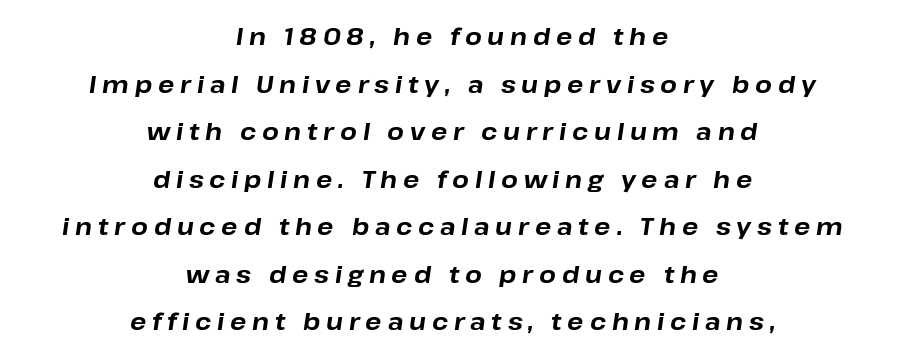
The image shows 24 px bold type, italic (leaning right); set centered, loose line spacing (1.98x), unusually wide letter spacing (+0.24 em), not underlined.
